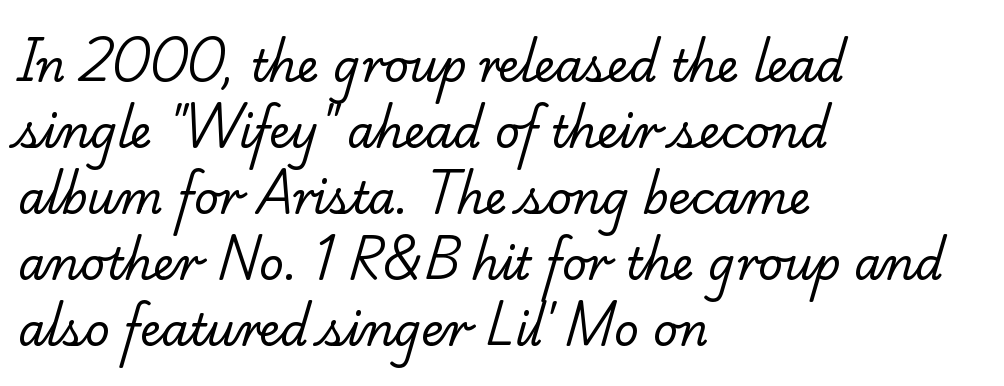
{"bold": "no", "weight": "regular", "width": "normal", "stroke_contrast": "low", "x_height": "small", "monospaced": "no", "underline": "no", "align": "left", "line_spacing": "normal", "line_spacing_ratio": 1.5, "letter_spacing": "normal", "letter_spacing_em": 0.0, "glyph_px": 44}
